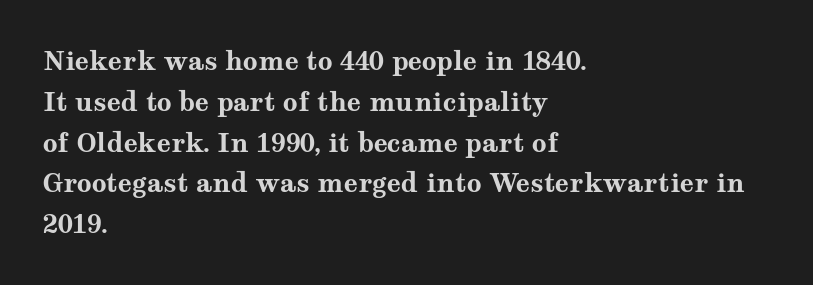
{"italic": "no", "bold": "yes", "underline": "no", "align": "left", "line_spacing": "normal", "line_spacing_ratio": 1.57, "letter_spacing": "normal", "letter_spacing_em": 0.0, "glyph_px": 26}
